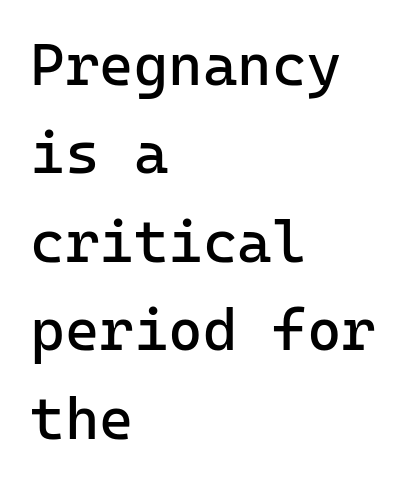
{"serif": "no", "italic": "no", "bold": "no", "weight": "regular", "width": "normal", "stroke_contrast": "low", "x_height": "medium", "monospaced": "yes", "underline": "no", "align": "left", "line_spacing": "normal", "line_spacing_ratio": 1.5, "letter_spacing": "normal", "letter_spacing_em": 0.0, "glyph_px": 59}
